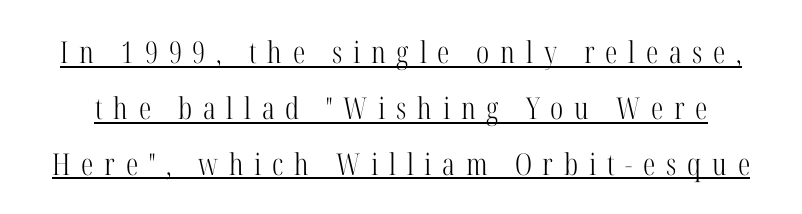
The font's upright variant was chosen for this text. Letters have the restrained weight of plain body copy at most. The letters advance in unequal steps, a hallmark of proportional type. Look at the tracking — it's clearly loosened, letters drifting apart.
